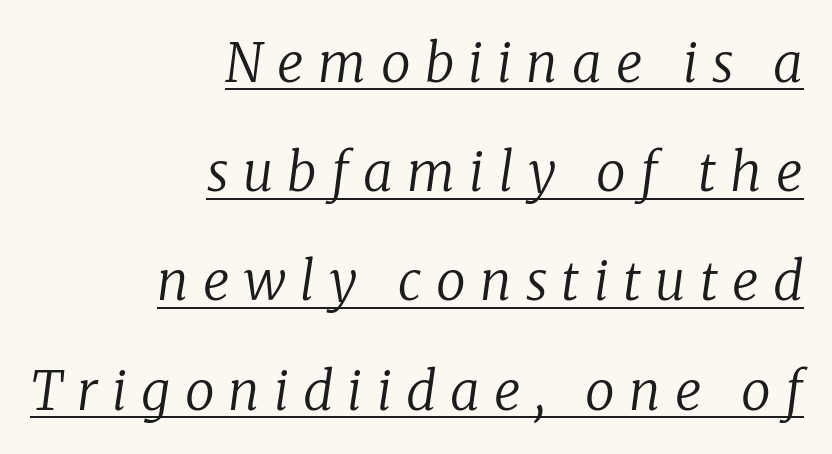
Q: Is the text bold? A: No.
Q: Is the text italic (slanted)? A: Yes, it leans right by about 8 degrees.
Q: Is the typeface a serif or a sans-serif typeface? A: Serif.
Q: Is the text underlined? A: Yes.
Q: How is the paragraph aligned? A: Right-aligned.
Q: Is the spacing between letters normal or unusually wide? A: Unusually wide.
Q: Is the spacing between lines tight, normal or loose? A: Loose.
Q: Width (condensed, normal, or wide)? A: Normal.
Q: Stroke contrast? A: Low.
Q: x-height? A: Medium.
Q: Monospaced? A: No.
